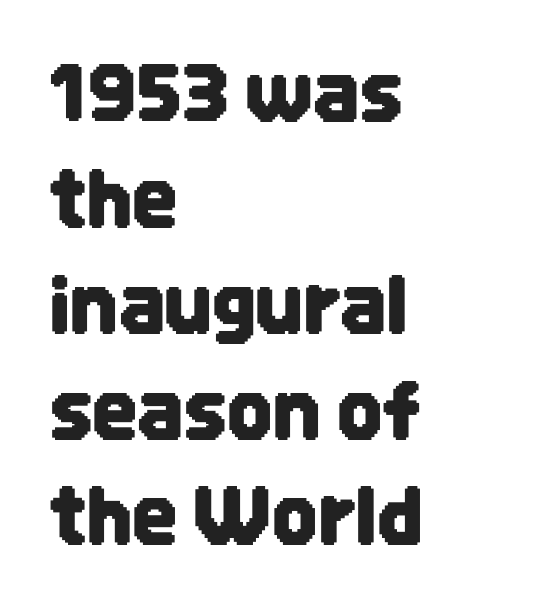
Nobody touched the tracking dial on this one. Italic? Not at all — the glyphs are vertical. No feet cap the strokes, marking this as sans-serif type. No word sits above an underline. A student would call this left alignment; a typographer would say flush left, rag right.
